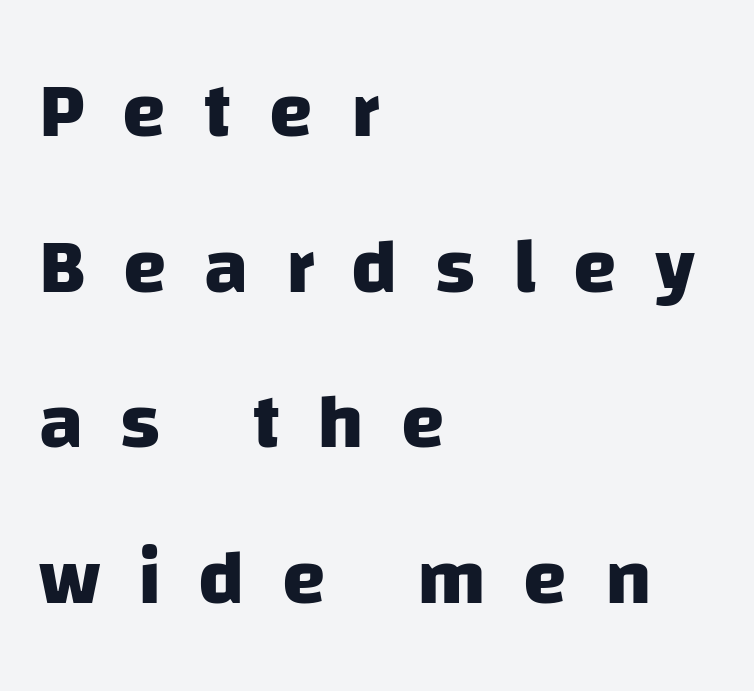
The image shows 79 px heavy sans-serif type; set left-aligned, loose line spacing (1.97x), unusually wide letter spacing (+0.47 em), not underlined; low stroke contrast and a large x-height.
